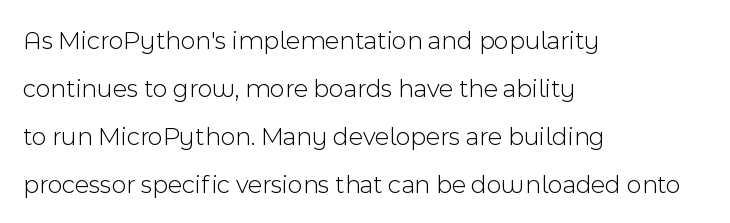
Q: Is the text bold? A: No.
Q: Is the text italic (slanted)? A: No, it is upright.
Q: Is the text underlined? A: No.
Q: How is the paragraph aligned? A: Left-aligned.
Q: Is the spacing between letters normal or unusually wide? A: Normal.
